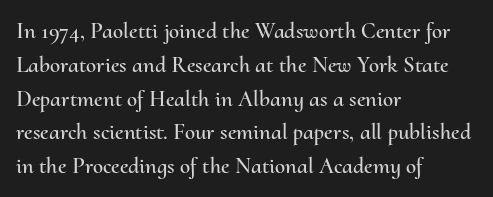
Q: Is the text italic (slanted)? A: No, it is upright.
Q: Is the text underlined? A: No.
Q: How is the paragraph aligned? A: Left-aligned.
Q: Is the spacing between letters normal or unusually wide? A: Normal.
Q: Is the spacing between lines tight, normal or loose? A: Normal.
